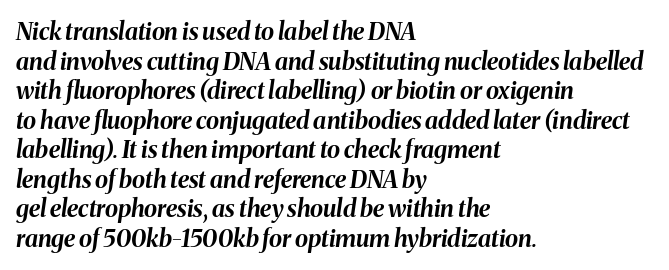
The image shows 24 px bold type, italic (leaning right); set left-aligned, line spacing 1.23x, normal letter spacing, not underlined.
